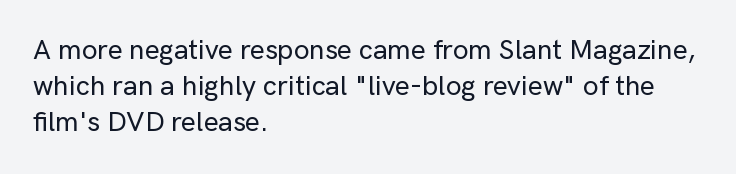
Q: Is the text italic (slanted)? A: No, it is upright.
Q: Is the typeface a serif or a sans-serif typeface? A: Sans-serif.
Q: Is the text underlined? A: No.
Q: How is the paragraph aligned? A: Left-aligned.
Q: Is the spacing between letters normal or unusually wide? A: Normal.
Q: Is the spacing between lines tight, normal or loose? A: Normal.
Q: Width (condensed, normal, or wide)? A: Normal.
Q: Stroke contrast? A: Low.
Q: x-height? A: Medium.
Q: Monospaced? A: No.
